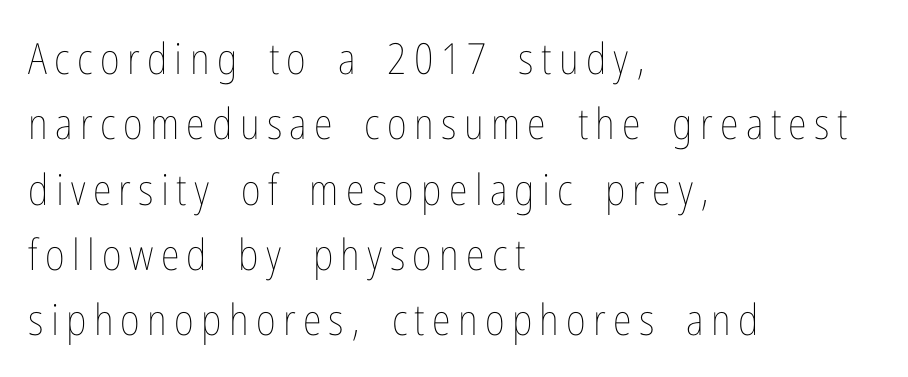
You could not count columns in this text — the font is proportionally spaced. Each stroke keeps to a modest, everyday thickness or less. Honestly, the row spacing looks completely unremarkable. These lines stack with their left ends in a neat column. Check the space under the baseline: it is left empty.
